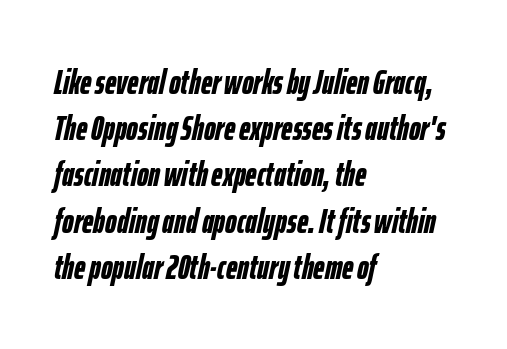
{"italic": "yes", "lean": "right", "slant_degrees": 12, "bold": "yes", "weight": "semibold", "width": "condensed", "stroke_contrast": "low", "x_height": "medium", "monospaced": "no", "underline": "no", "align": "left", "line_spacing": "normal", "line_spacing_ratio": 1.32, "letter_spacing": "normal", "letter_spacing_em": 0.0, "glyph_px": 35}
